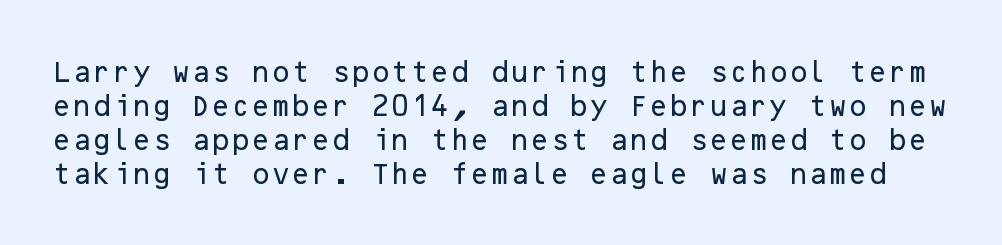
{"italic": "no", "underline": "no", "line_spacing": "normal", "line_spacing_ratio": 1.48, "letter_spacing": "normal", "letter_spacing_em": 0.0, "glyph_px": 23}
